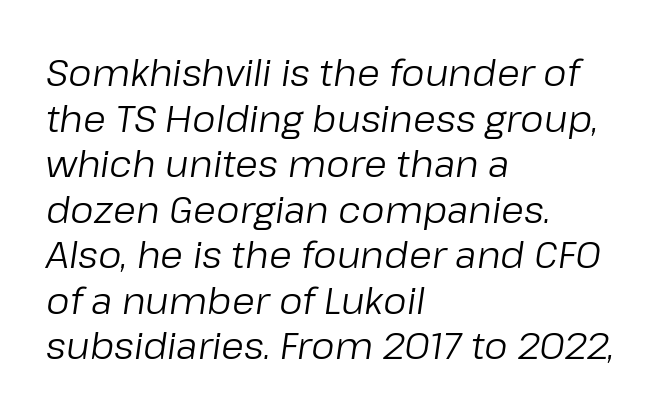
Q: Is the text bold? A: No.
Q: Is the text italic (slanted)? A: Yes, it leans right by about 8 degrees.
Q: Is the text underlined? A: No.
Q: How is the paragraph aligned? A: Left-aligned.
Q: Is the spacing between letters normal or unusually wide? A: Normal.
Q: Width (condensed, normal, or wide)? A: Normal.
Q: Stroke contrast? A: Low.
Q: x-height? A: Medium.
Q: Monospaced? A: No.
